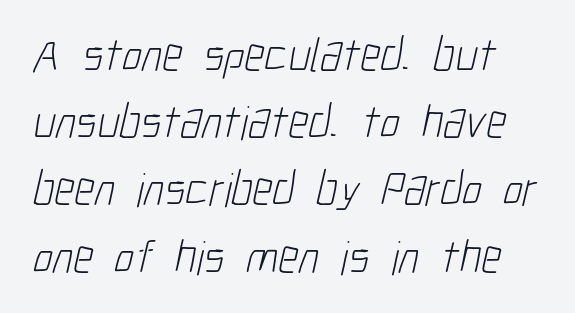
{"serif": "no", "bold": "no", "weight": "light", "width": "condensed", "stroke_contrast": "low", "x_height": "medium", "monospaced": "no", "underline": "no", "line_spacing": "normal", "line_spacing_ratio": 1.4, "letter_spacing": "normal", "letter_spacing_em": 0.0, "glyph_px": 48}
